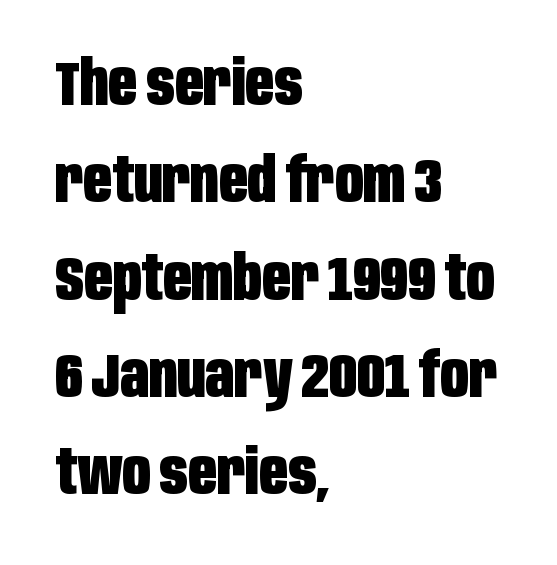
Q: Is the text bold? A: Yes.
Q: Is the text italic (slanted)? A: No, it is upright.
Q: Is the typeface a serif or a sans-serif typeface? A: Sans-serif.
Q: Is the text underlined? A: No.
Q: How is the paragraph aligned? A: Left-aligned.
Q: Is the spacing between letters normal or unusually wide? A: Normal.
Q: Is the spacing between lines tight, normal or loose? A: Normal.
Q: Width (condensed, normal, or wide)? A: Condensed.
Q: Stroke contrast? A: Low.
Q: x-height? A: Large.
Q: Monospaced? A: No.
